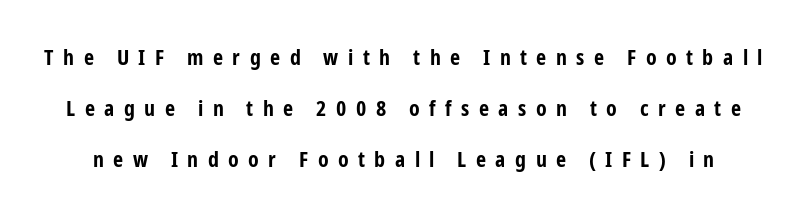
{"italic": "no", "bold": "yes", "underline": "no", "line_spacing": "loose", "line_spacing_ratio": 2.31, "letter_spacing": "wide", "letter_spacing_em": 0.43, "glyph_px": 22}
